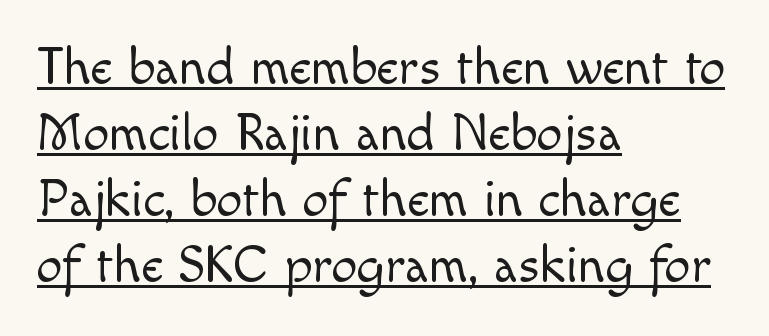
The image shows 52 px light sans-serif type, upright; set left-aligned, normal line spacing (1.27x), normal letter spacing, underlined; a small x-height.
